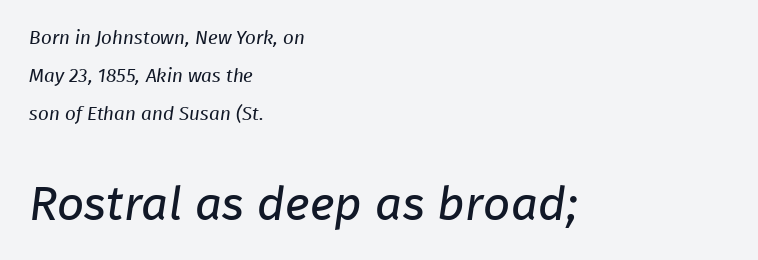
{"serif": "no", "bold": "no", "weight": "regular", "width": "normal", "stroke_contrast": "low", "x_height": "medium", "monospaced": "no", "underline": "no", "align": "left", "line_spacing": "loose", "line_spacing_ratio": 2.01, "letter_spacing": "normal", "letter_spacing_em": 0.0, "larger_block": "second", "size_ratio": 2.53, "glyph_px": 48}
